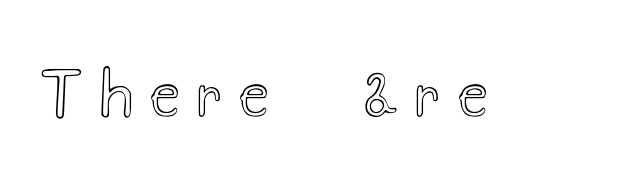
Q: Is the text italic (slanted)? A: No, it is upright.
Q: Is the text underlined? A: No.
Q: Is the spacing between letters normal or unusually wide? A: Unusually wide.
Q: Width (condensed, normal, or wide)? A: Wide.
Q: x-height? A: Small.
Q: Monospaced? A: No.
